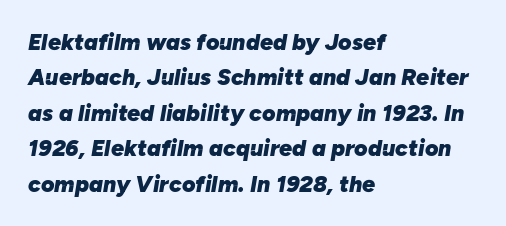
Q: Is the text bold? A: Yes.
Q: Is the text italic (slanted)? A: Yes, it leans right by about 10 degrees.
Q: Is the text underlined? A: No.
Q: How is the paragraph aligned? A: Left-aligned.
Q: Is the spacing between letters normal or unusually wide? A: Normal.
Q: Is the spacing between lines tight, normal or loose? A: Normal.
